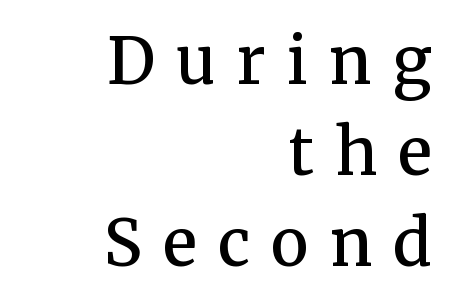
The image shows 64 px semibold serif type, upright; set right-aligned, normal line spacing (1.42x), unusually wide letter spacing (+0.33 em), not underlined; medium stroke contrast and a medium x-height.
